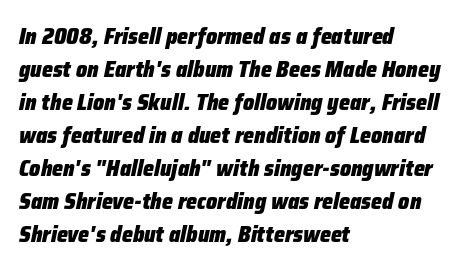
{"italic": "yes", "lean": "right", "slant_degrees": 12, "bold": "yes", "underline": "no", "align": "left", "line_spacing": "normal", "line_spacing_ratio": 1.5, "letter_spacing": "normal", "letter_spacing_em": 0.0, "glyph_px": 22}
